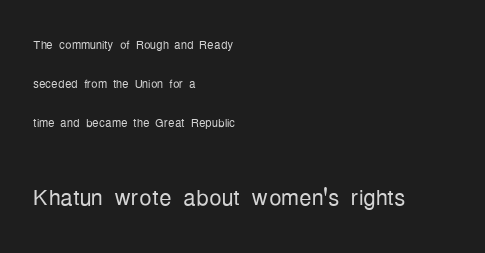
The image shows 31 px light, condensed sans-serif type, upright; set left-aligned, loose line spacing (2.45x), normal letter spacing, not underlined; the second (bottom) block is 1.94x larger; low stroke contrast and a medium x-height.
